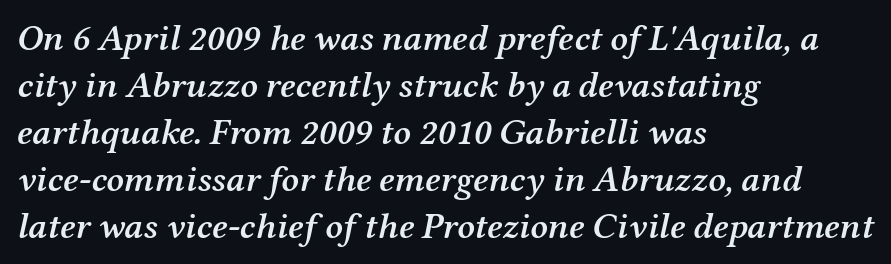
Q: Is the text bold? A: Semi-bold.
Q: Is the text italic (slanted)? A: Yes, it leans right by about 12 degrees.
Q: Is the typeface a serif or a sans-serif typeface? A: Serif.
Q: Is the text underlined? A: No.
Q: How is the paragraph aligned? A: Left-aligned.
Q: Is the spacing between letters normal or unusually wide? A: Normal.
Q: Is the spacing between lines tight, normal or loose? A: Normal.
Q: Width (condensed, normal, or wide)? A: Normal.
Q: Stroke contrast? A: Medium.
Q: x-height? A: Medium.
Q: Monospaced? A: No.
